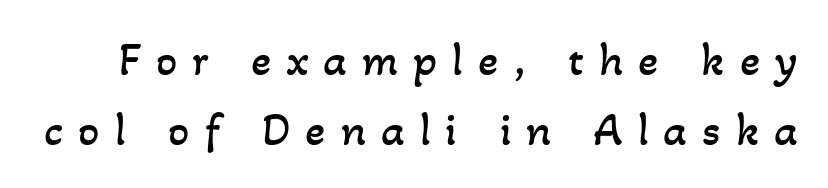
The font sits on the lighter half of the weight spectrum, regular included. Leading matches the norm, producing a regular column. Is the letter spacing exaggerated? Yes — the characters are pushed far apart. Is this a fixed-width face? No — the glyphs have proportional, varying widths.
